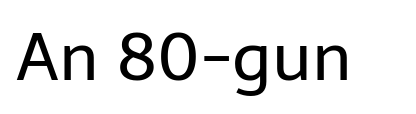
In terms of letterform style, serifs are entirely absent. You could call the tracking neutral — neither tight nor loose. The face looks like a standard text weight, possibly lighter. This sample uses an upright cut, with every glyph sitting square on the baseline. The string is rendered with underlining switched off. Note the varied advance widths — an 'i' is clearly narrower than an 'm'.
